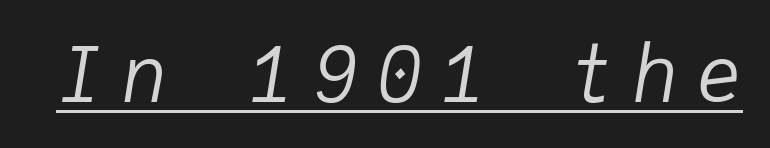
The image shows 77 px regular-weight type, italic (leaning right), monospaced; set unusually wide letter spacing (+0.23 em), underlined; low stroke contrast and a medium x-height.
